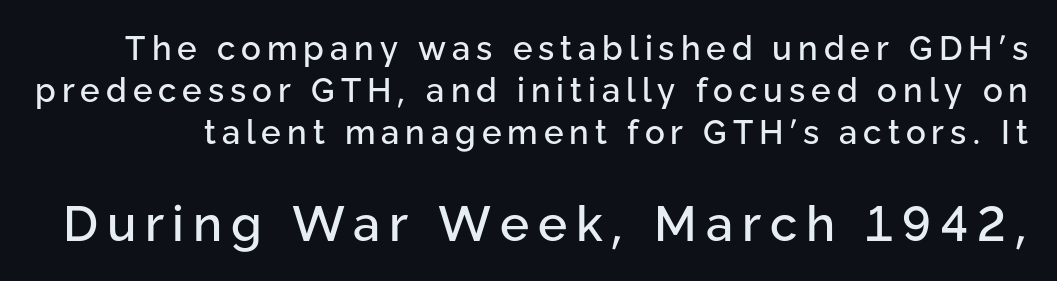
The image shows 49 px sans-serif type, upright; set normal line spacing (1.28x), not underlined; the second (bottom) block is 1.48x larger; low stroke contrast and a medium x-height.
